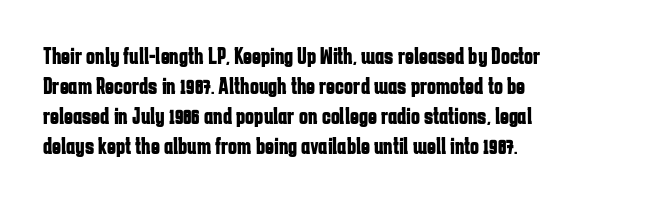
The image shows 24 px bold type, upright; set left-aligned, normal line spacing (1.25x), normal letter spacing, not underlined.
